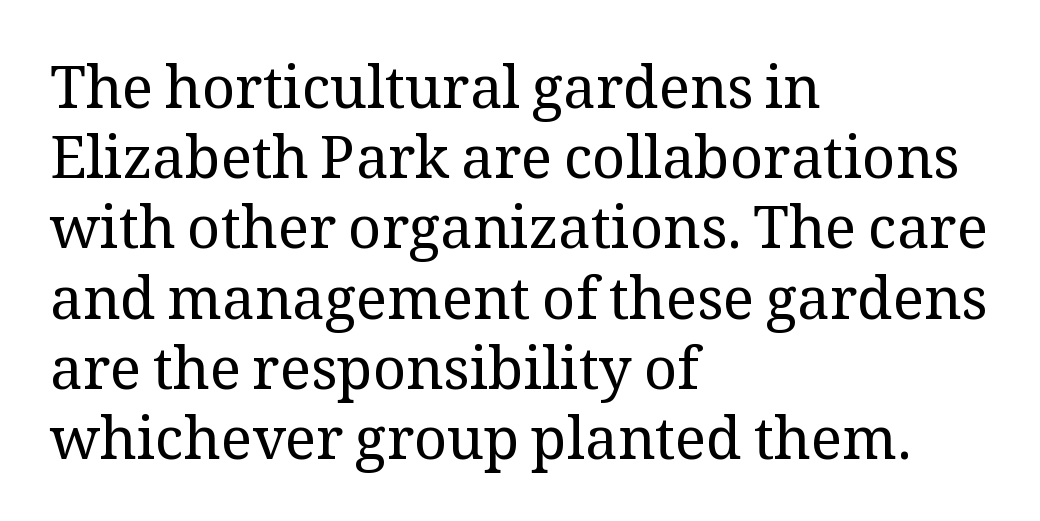
The image shows 58 px regular-weight serif type, upright; set left-aligned, line spacing 1.21x, normal letter spacing, not underlined; medium stroke contrast and a medium x-height.
